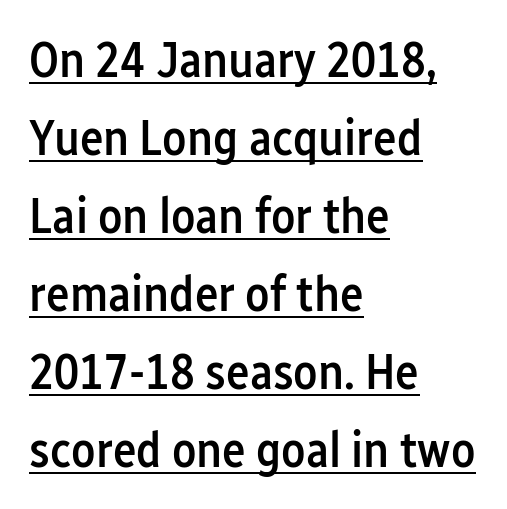
The image shows 50 px semibold, condensed sans-serif type, upright; set left-aligned, normal line spacing (1.56x), normal letter spacing, underlined; low stroke contrast and a medium x-height.
